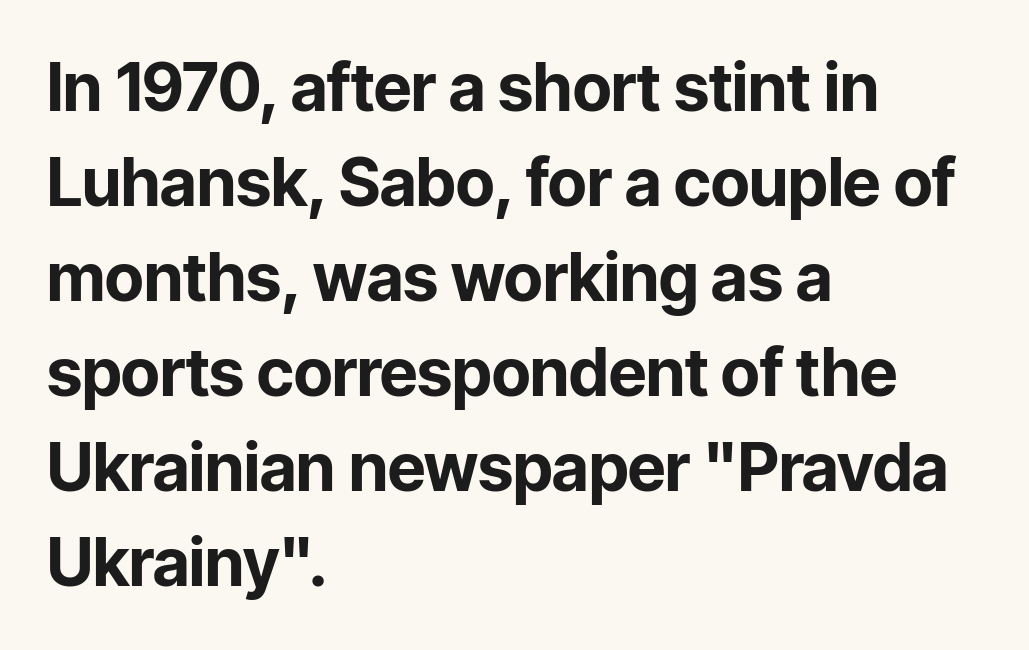
{"serif": "no", "italic": "no", "bold": "yes", "weight": "bold", "width": "normal", "stroke_contrast": "low", "x_height": "medium", "monospaced": "no", "underline": "no", "align": "left", "line_spacing": "normal", "line_spacing_ratio": 1.44, "letter_spacing": "normal", "letter_spacing_em": 0.0, "glyph_px": 66}
